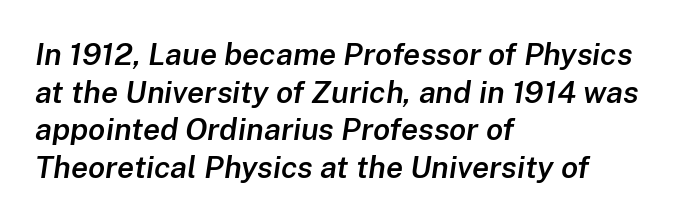
These words are printed semibold, heavier than regular yet not bold. The whole block is typeset with a tilt. The words here are not underlined. Proportional: the letters do not fall into vertical columns.
